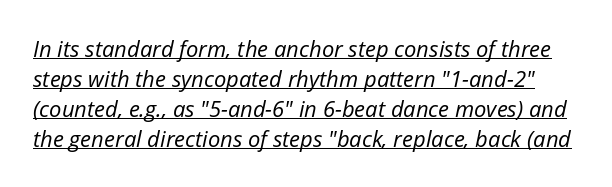
Counters stay open thanks to moderate or lighter strokes. This is underlined copy, the kind a proofreader might mark for attention. Here the glyphs are tracked normally, forming tight word shapes. How would I describe the line gaps? Plain and ordinary. Tall strokes in this sample are angled rather than plumb.
